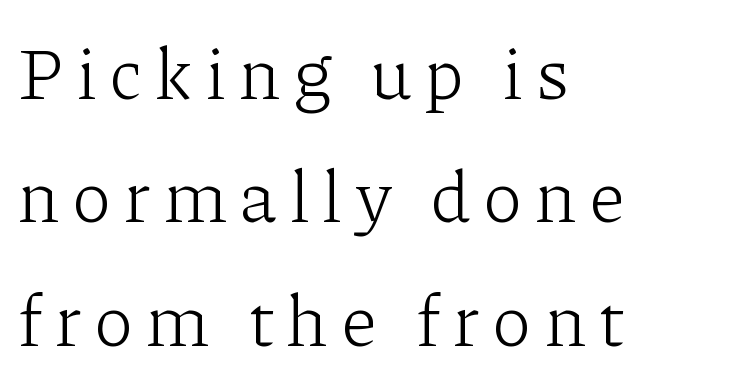
Q: Is the text bold? A: No.
Q: Is the text italic (slanted)? A: No, it is upright.
Q: Is the typeface a serif or a sans-serif typeface? A: Serif.
Q: Is the text underlined? A: No.
Q: How is the paragraph aligned? A: Left-aligned.
Q: Is the spacing between lines tight, normal or loose? A: Normal.
Q: Width (condensed, normal, or wide)? A: Normal.
Q: Stroke contrast? A: Low.
Q: x-height? A: Medium.
Q: Monospaced? A: No.
